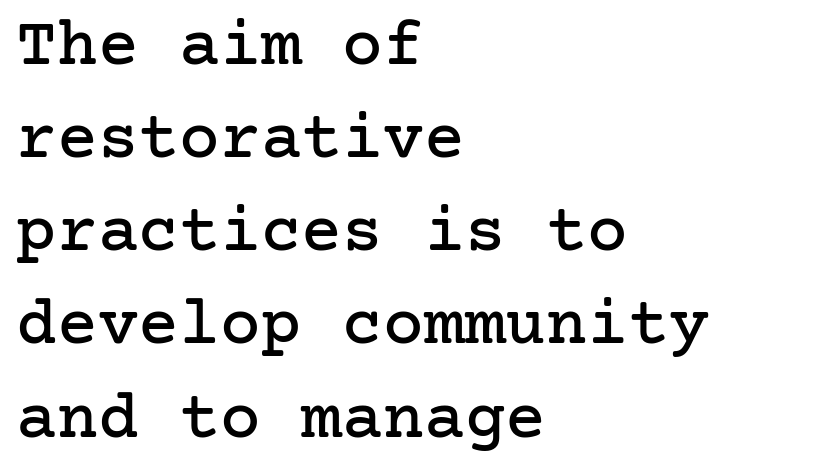
Q: Is the text italic (slanted)? A: No, it is upright.
Q: Is the typeface a serif or a sans-serif typeface? A: Serif.
Q: Is the text underlined? A: No.
Q: How is the paragraph aligned? A: Left-aligned.
Q: Is the spacing between letters normal or unusually wide? A: Normal.
Q: Is the spacing between lines tight, normal or loose? A: Normal.
Q: Width (condensed, normal, or wide)? A: Normal.
Q: Stroke contrast? A: Low.
Q: x-height? A: Medium.
